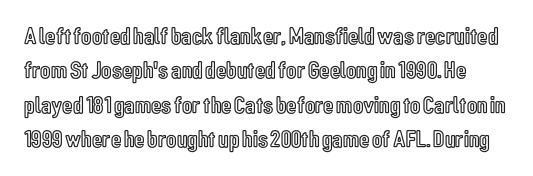
Q: Is the text italic (slanted)? A: No, it is upright.
Q: Is the text underlined? A: No.
Q: Is the spacing between letters normal or unusually wide? A: Normal.
Q: Is the spacing between lines tight, normal or loose? A: Normal.
